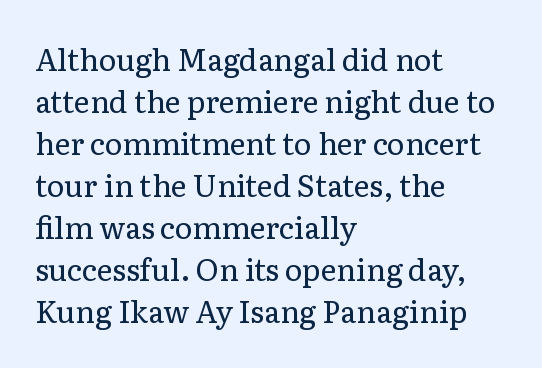
The leading is moderate, giving the passage an even texture. Varying glyph widths throughout — classic text-font behaviour. The string is rendered with underlining switched off. Serif or sans? Serif — the stroke terminals have little feet. Casual observation: everything's shoved over to the left.
